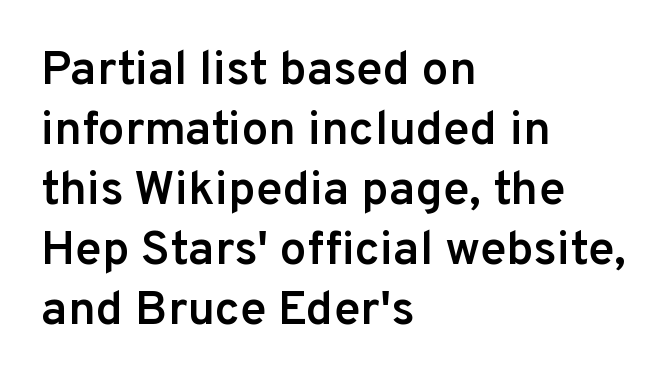
Q: Is the text bold? A: Semi-bold.
Q: Is the text italic (slanted)? A: No, it is upright.
Q: Is the typeface a serif or a sans-serif typeface? A: Sans-serif.
Q: Is the text underlined? A: No.
Q: How is the paragraph aligned? A: Left-aligned.
Q: Is the spacing between letters normal or unusually wide? A: Normal.
Q: Is the spacing between lines tight, normal or loose? A: Normal.
Q: Width (condensed, normal, or wide)? A: Normal.
Q: Stroke contrast? A: Low.
Q: x-height? A: Medium.
Q: Monospaced? A: No.
